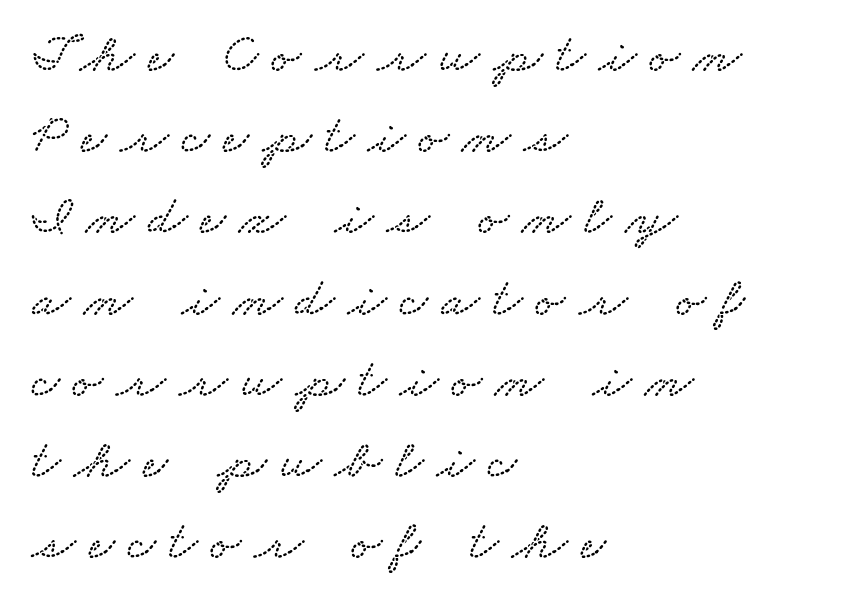
{"width": "wide", "stroke_contrast": "low", "x_height": "small", "monospaced": "no", "underline": "no", "align": "left", "line_spacing": "normal", "line_spacing_ratio": 1.45, "letter_spacing": "wide", "letter_spacing_em": 0.24, "glyph_px": 56}
